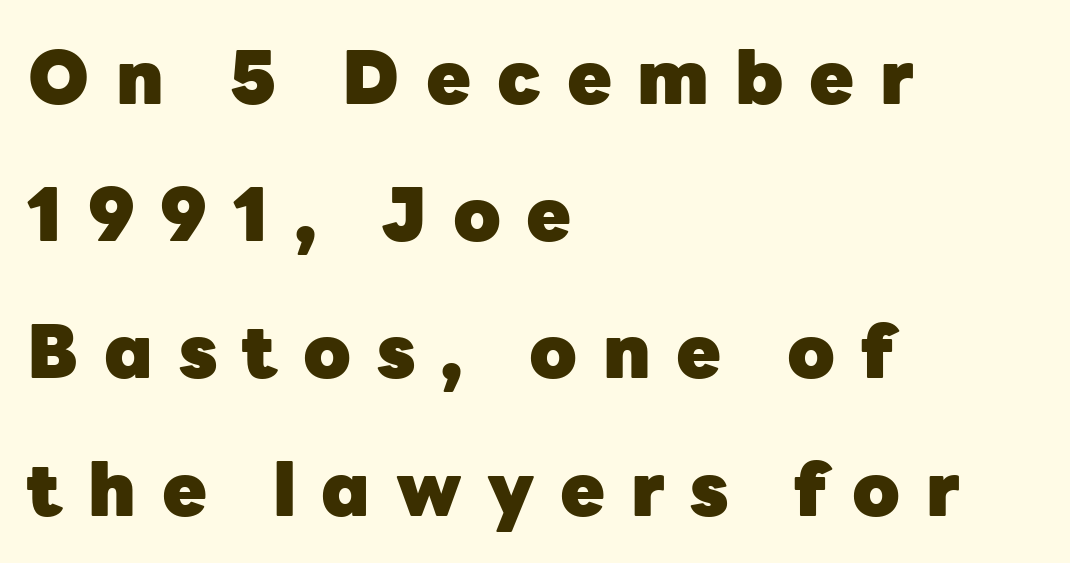
{"serif": "no", "italic": "no", "bold": "yes", "weight": "heavy", "width": "normal", "stroke_contrast": "low", "x_height": "medium", "monospaced": "no", "underline": "no", "align": "left", "line_spacing_ratio": 1.88, "letter_spacing": "wide", "letter_spacing_em": 0.35, "glyph_px": 73}
